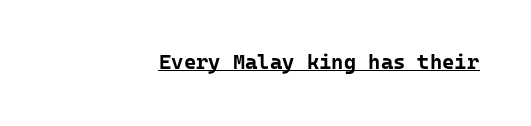
The image shows 21 px bold type, upright; set right-aligned, normal letter spacing, underlined.
